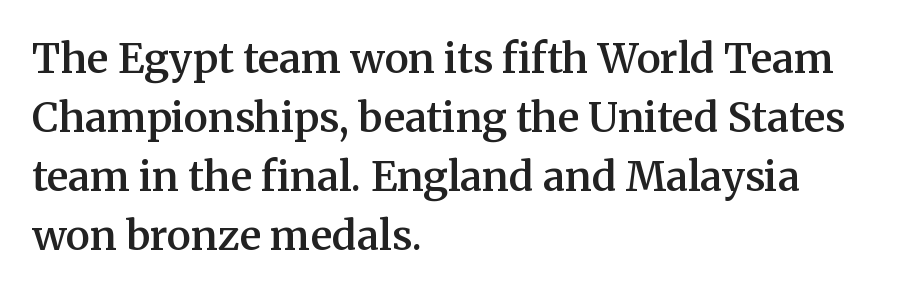
Glyph-to-glyph distance matches everyday printed text. The rendering uses a semibold face; strokes are thickened but not to full bold. Reading down the block, your eye returns to a fixed left position each line. Evenly set lines give the paragraph a standard silhouette. Character widths vary here, with narrow letters taking less room than wide ones. Unlike a clean sans, this face finishes its strokes with serifs.
